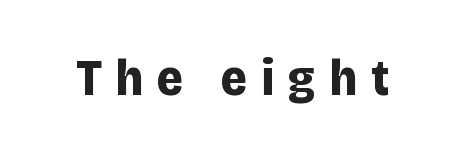
{"serif": "no", "italic": "no", "bold": "yes", "weight": "bold", "width": "normal", "stroke_contrast": "low", "x_height": "large", "monospaced": "no", "underline": "no", "letter_spacing": "wide", "letter_spacing_em": 0.27, "glyph_px": 51}
